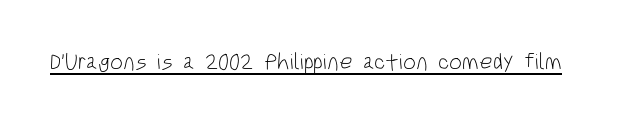
Students, observe the line beneath the letters — that is underlining. You can tell it's not italic because the verticals are truly vertical. Stems here are at most as thick as an everyday book face. Between one letter and the next there's only the usual sliver of space.
